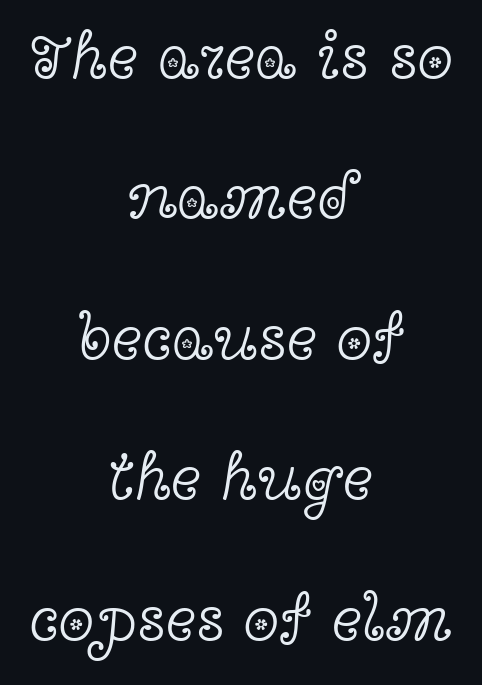
The image shows 65 px light, wide serif type; set centered, loose line spacing (2.16x), normal letter spacing, not underlined; a medium x-height.
